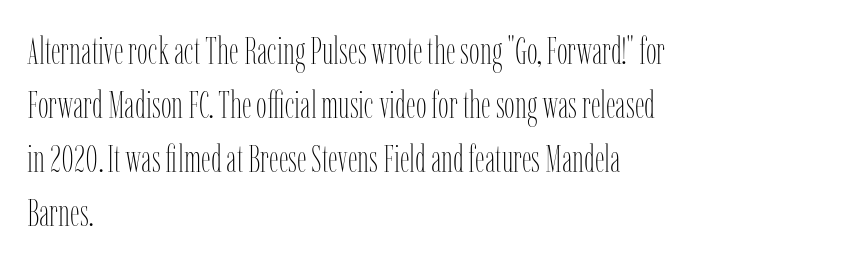
Regarding leading, the lines here are spaced in the standard way. This is not heavy type; no bold has been used. This is roman type, the default non-slanted kind. Note the varied advance widths — an 'i' is clearly narrower than an 'm'. The space beneath each line is pristine and unruled. Line beginnings align vertically; line endings do not.
